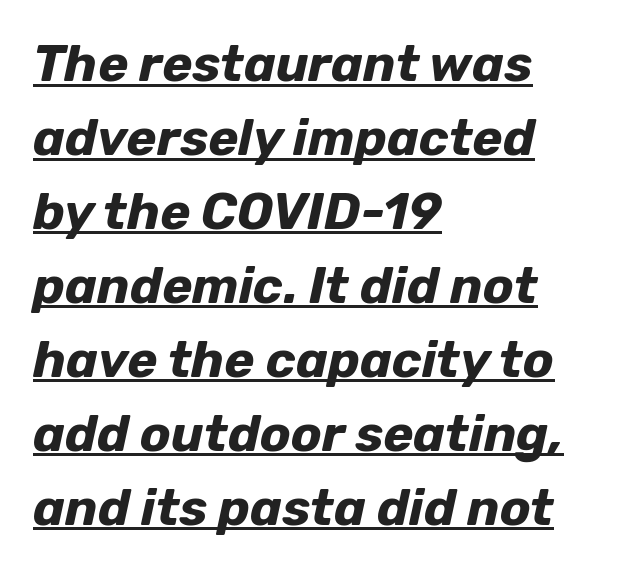
The image shows 51 px bold type, italic (leaning right); set left-aligned, normal line spacing (1.45x), normal letter spacing, underlined; low stroke contrast and a medium x-height.
